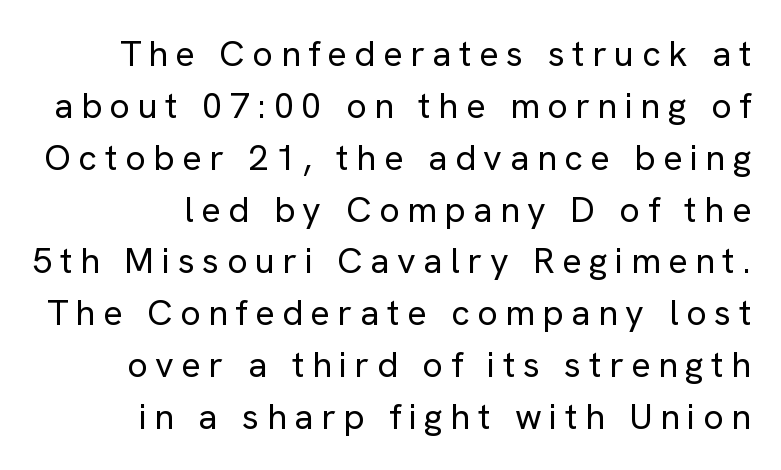
Q: Is the text bold? A: No.
Q: Is the text italic (slanted)? A: No, it is upright.
Q: Is the typeface a serif or a sans-serif typeface? A: Sans-serif.
Q: Is the text underlined? A: No.
Q: How is the paragraph aligned? A: Right-aligned.
Q: Is the spacing between letters normal or unusually wide? A: Unusually wide.
Q: Is the spacing between lines tight, normal or loose? A: Normal.
Q: Width (condensed, normal, or wide)? A: Normal.
Q: Stroke contrast? A: Low.
Q: x-height? A: Medium.
Q: Monospaced? A: No.
